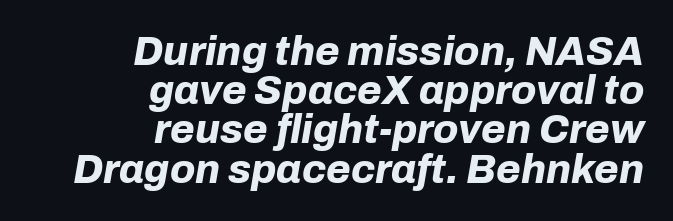
The image shows 40 px bold type, italic (leaning right); set right-aligned, tight line spacing (0.98x), normal letter spacing, not underlined; low stroke contrast and a medium x-height.
